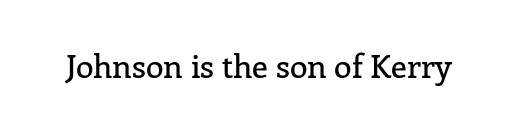
{"serif": "yes", "italic": "no", "width": "normal", "stroke_contrast": "low", "x_height": "medium", "monospaced": "no", "underline": "no", "letter_spacing": "normal", "letter_spacing_em": 0.0, "glyph_px": 32}
